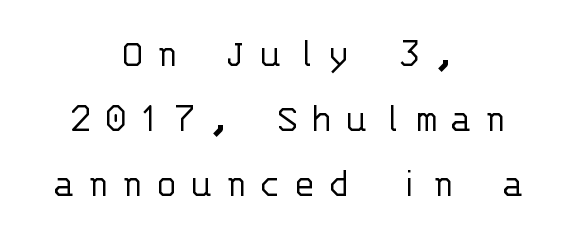
The image shows 41 px light sans-serif type, upright, monospaced; set centered, normal line spacing (1.59x), unusually wide letter spacing (+0.35 em), not underlined; low stroke contrast and a large x-height.
